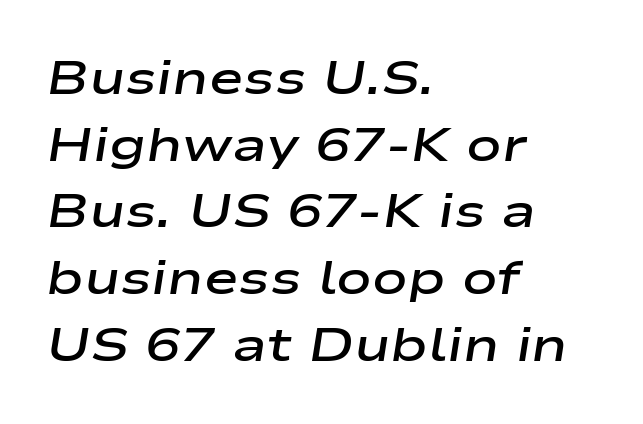
Q: Is the text bold? A: Semi-bold.
Q: Is the text italic (slanted)? A: Yes, it leans right by about 9 degrees.
Q: Is the text underlined? A: No.
Q: How is the paragraph aligned? A: Left-aligned.
Q: Is the spacing between letters normal or unusually wide? A: Normal.
Q: Is the spacing between lines tight, normal or loose? A: Normal.
Q: Width (condensed, normal, or wide)? A: Wide.
Q: Stroke contrast? A: Low.
Q: x-height? A: Medium.
Q: Monospaced? A: No.
